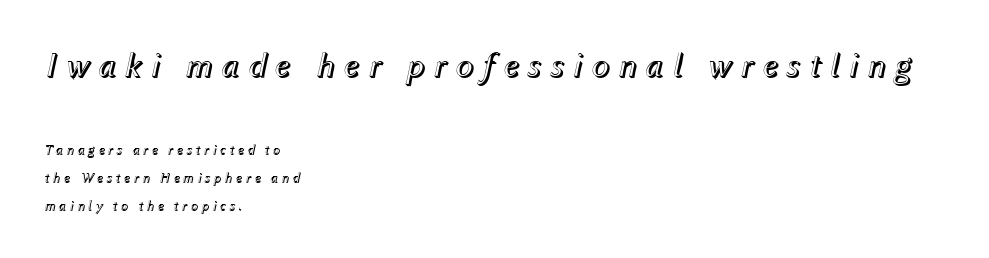
The image shows 35 px text type, italic (leaning right); set left-aligned, loose line spacing (1.98x), unusually wide letter spacing (+0.22 em), not underlined; the first (top) block is 2.5x larger; a medium x-height.
